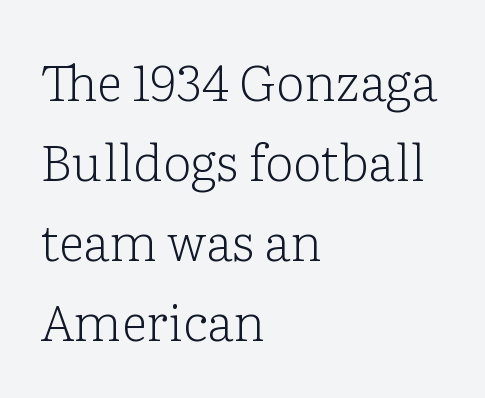
Unlike italic type, these characters show no tilt at all. On a weight scale, this lands at 450 or below. The glyphs are unaccompanied by any horizontal stroke below them. How are the letters spaced? Ordinarily, with no added tracking. Quick note: interline space is typical. This sample has the flowing, uneven cadence of proportional lettering.
